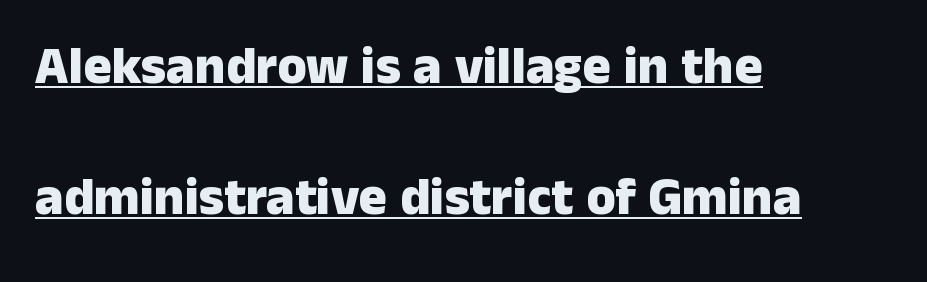
Q: Is the text bold? A: Yes.
Q: Is the text italic (slanted)? A: No, it is upright.
Q: Is the typeface a serif or a sans-serif typeface? A: Sans-serif.
Q: Is the text underlined? A: Yes.
Q: How is the paragraph aligned? A: Left-aligned.
Q: Is the spacing between letters normal or unusually wide? A: Normal.
Q: Is the spacing between lines tight, normal or loose? A: Loose.
Q: Width (condensed, normal, or wide)? A: Normal.
Q: Stroke contrast? A: Low.
Q: x-height? A: Medium.
Q: Monospaced? A: No.
